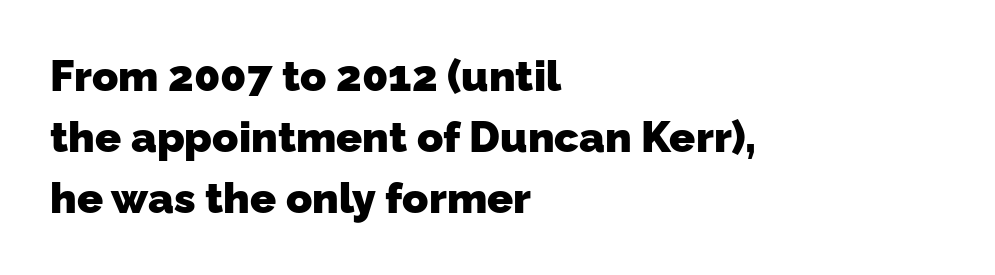
{"serif": "no", "bold": "yes", "weight": "heavy", "width": "normal", "stroke_contrast": "low", "x_height": "medium", "monospaced": "no", "underline": "no", "align": "left", "line_spacing": "normal", "line_spacing_ratio": 1.42, "letter_spacing": "normal", "letter_spacing_em": 0.0, "glyph_px": 43}
